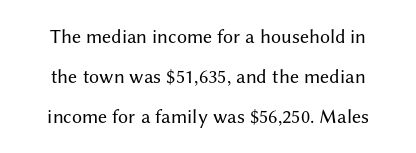
Q: Is the text bold? A: No.
Q: Is the text italic (slanted)? A: No, it is upright.
Q: Is the text underlined? A: No.
Q: Is the spacing between letters normal or unusually wide? A: Normal.
Q: Is the spacing between lines tight, normal or loose? A: Loose.
